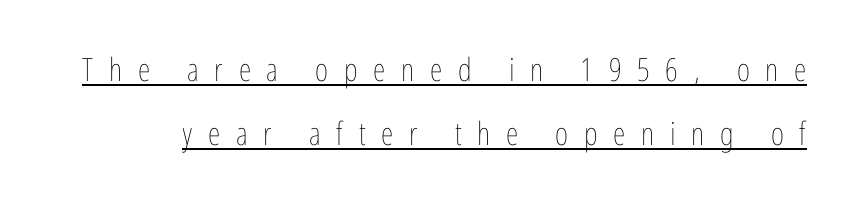
{"italic": "no", "bold": "no", "weight": "thin", "width": "condensed", "stroke_contrast": "low", "x_height": "medium", "monospaced": "no", "underline": "yes", "line_spacing": "loose", "line_spacing_ratio": 2.01, "letter_spacing": "wide", "letter_spacing_em": 0.49, "glyph_px": 32}
